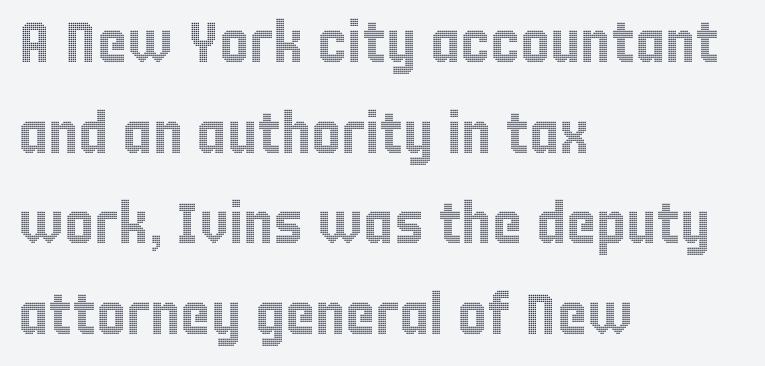
The image shows 57 px condensed type, upright; set left-aligned, normal line spacing (1.59x), normal letter spacing, not underlined; a large x-height.
